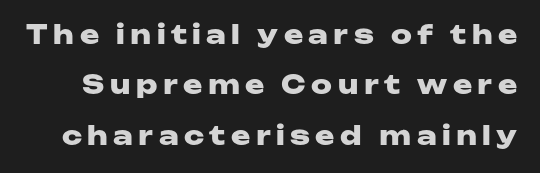
The letters stand upright; this is a roman face. In terms of letterspacing, this is a distinctly airy, spread setting. Leading: increased. What weight is shown? A full bold with thick strokes. The gap between lines stays unmarked.
